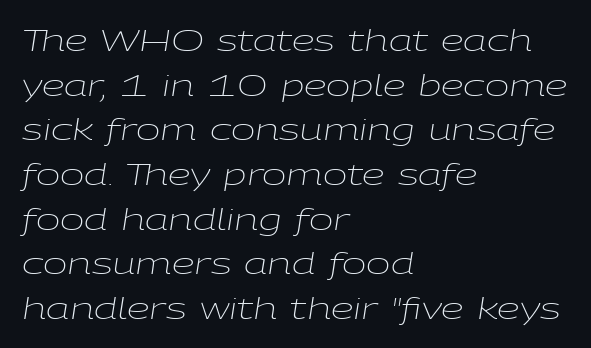
Is there much room between lines? A standard amount, neither cramped nor airy. Nothing heavy about these letters — not bold at all. Character widths vary here, with narrow letters taking less room than wide ones. Layout note: lines flush left. Letter spacing: default.
